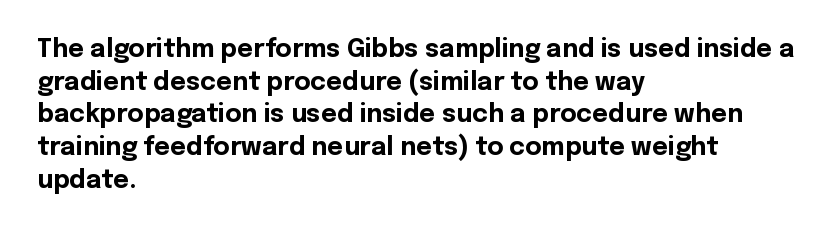
Q: Is the text bold? A: Yes.
Q: Is the text italic (slanted)? A: No, it is upright.
Q: Is the text underlined? A: No.
Q: How is the paragraph aligned? A: Left-aligned.
Q: Is the spacing between letters normal or unusually wide? A: Normal.
Q: Is the spacing between lines tight, normal or loose? A: Normal.
